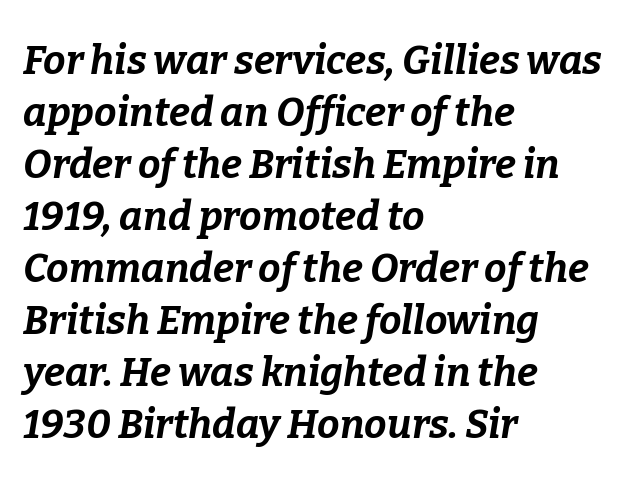
Q: Is the text bold? A: Yes.
Q: Is the text italic (slanted)? A: Yes, it leans right by about 9 degrees.
Q: Is the text underlined? A: No.
Q: How is the paragraph aligned? A: Left-aligned.
Q: Is the spacing between letters normal or unusually wide? A: Normal.
Q: Is the spacing between lines tight, normal or loose? A: Normal.
Q: Width (condensed, normal, or wide)? A: Normal.
Q: Stroke contrast? A: Low.
Q: x-height? A: Medium.
Q: Monospaced? A: No.
